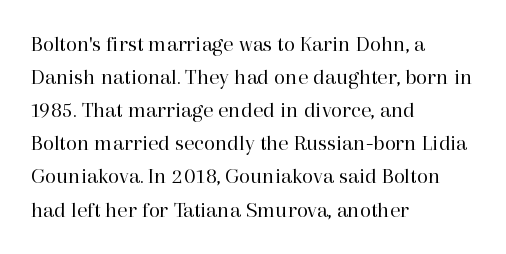
The image shows 23 px text type, upright; set left-aligned, normal line spacing (1.44x), normal letter spacing, not underlined.
